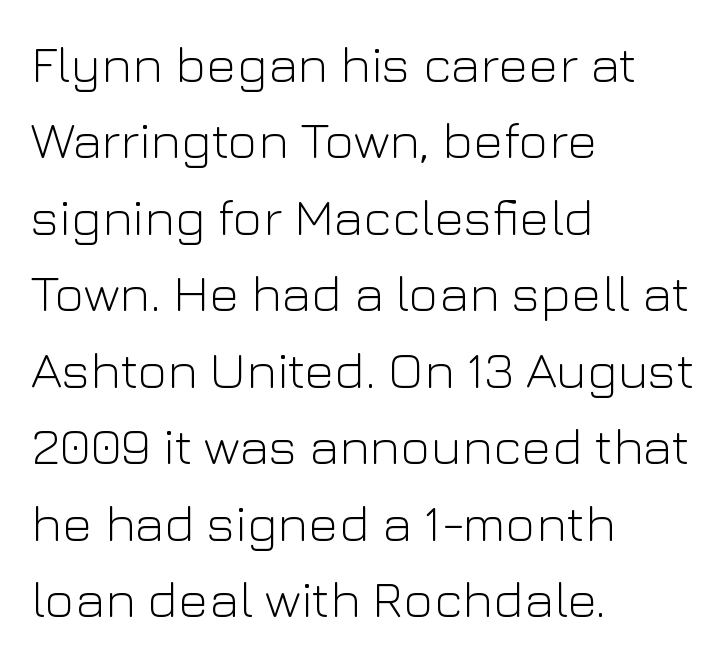
Q: Is the text bold? A: No.
Q: Is the text italic (slanted)? A: No, it is upright.
Q: Is the typeface a serif or a sans-serif typeface? A: Sans-serif.
Q: Is the text underlined? A: No.
Q: How is the paragraph aligned? A: Left-aligned.
Q: Is the spacing between letters normal or unusually wide? A: Normal.
Q: Is the spacing between lines tight, normal or loose? A: Normal.
Q: Width (condensed, normal, or wide)? A: Normal.
Q: Stroke contrast? A: Low.
Q: x-height? A: Medium.
Q: Monospaced? A: No.
